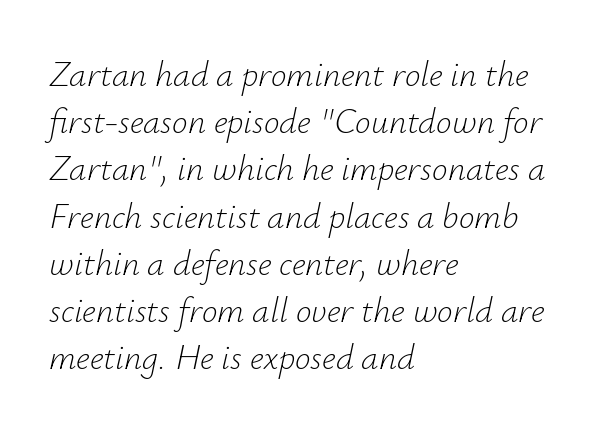
{"italic": "yes", "lean": "right", "slant_degrees": 12, "bold": "no", "weight": "light", "width": "normal", "stroke_contrast": "low", "x_height": "small", "monospaced": "no", "underline": "no", "align": "left", "line_spacing": "normal", "line_spacing_ratio": 1.35, "letter_spacing": "normal", "letter_spacing_em": 0.0, "glyph_px": 35}
